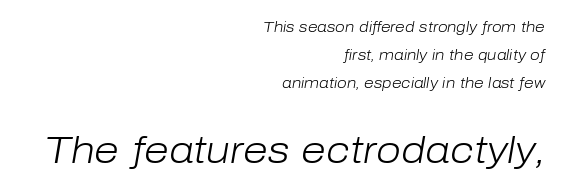
The gaps between neighbouring characters are ordinary and unremarkable. The axis of the letterforms is tilted away from vertical. The letters look calm and open, with moderate or lighter stems. The setting favours the right margin, as signatures and pull-quotes sometimes do. Of the two passages, the one underneath uses the larger point size. A clean baseline with only descenders dipping below it.
